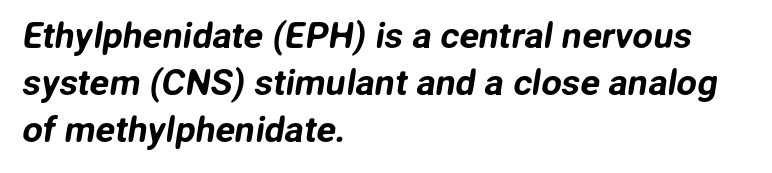
{"serif": "no", "width": "normal", "stroke_contrast": "low", "x_height": "medium", "monospaced": "no", "underline": "no", "align": "left", "line_spacing": "normal", "line_spacing_ratio": 1.31, "letter_spacing": "normal", "letter_spacing_em": 0.0, "glyph_px": 36}
